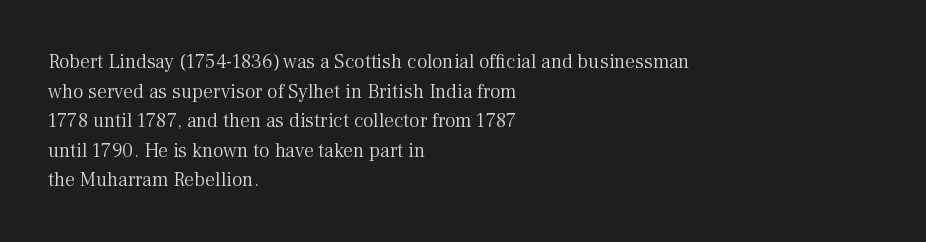
Compared with a typical body face, this is equally light or lighter still. The line texture is even and compact thanks to regular tracking. The space directly below the letters is spotless. Nope, not italic — everything's standing straight.
